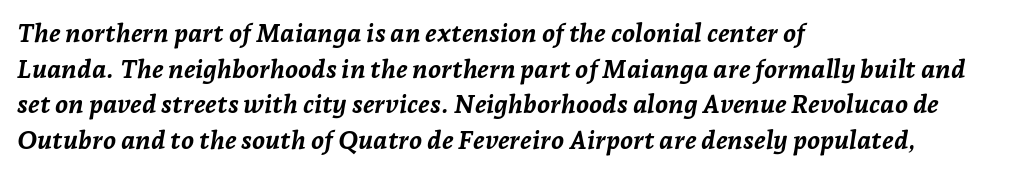
The font is running at its bold setting. Check under the words: just untouched page. Looking at the ascenders, they clearly lean. One-word summary of the alignment: left. Default kerning and tracking; the words read as compact shapes.
